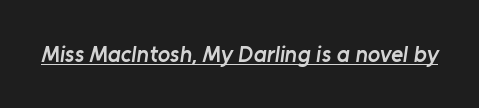
The passage shown has conventional tracking throughout. The passage shown is semibold, sitting just below true bold. Decoration check: the copy is underlined.
